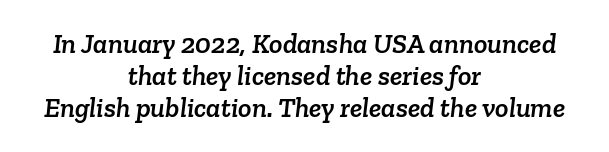
Is this a fixed-width face? No — the glyphs have proportional, varying widths. Caption: multi-line text, centered on the measure. Letterform terminals end in serifs throughout the passage. Caption: standard tracking, unaltered.
